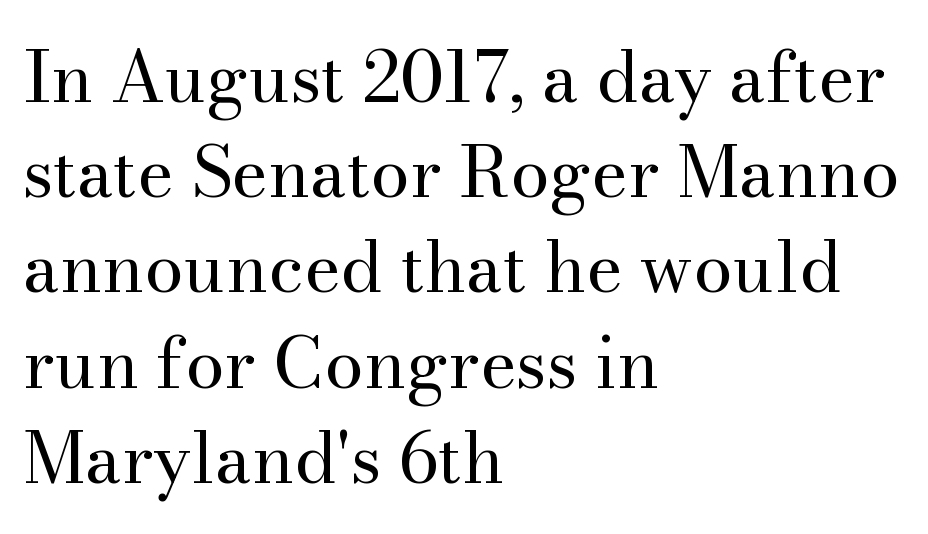
The image shows 70 px regular-weight serif type, upright; set left-aligned, normal line spacing (1.36x), normal letter spacing, not underlined; medium stroke contrast and a small x-height.
